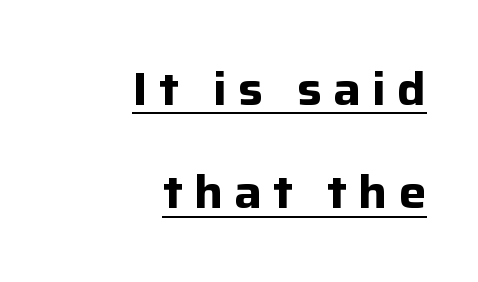
Q: Is the text bold? A: Yes.
Q: Is the text italic (slanted)? A: No, it is upright.
Q: Is the typeface a serif or a sans-serif typeface? A: Sans-serif.
Q: Is the text underlined? A: Yes.
Q: How is the paragraph aligned? A: Right-aligned.
Q: Is the spacing between letters normal or unusually wide? A: Unusually wide.
Q: Is the spacing between lines tight, normal or loose? A: Loose.
Q: Width (condensed, normal, or wide)? A: Normal.
Q: Stroke contrast? A: Low.
Q: x-height? A: Medium.
Q: Monospaced? A: No.
